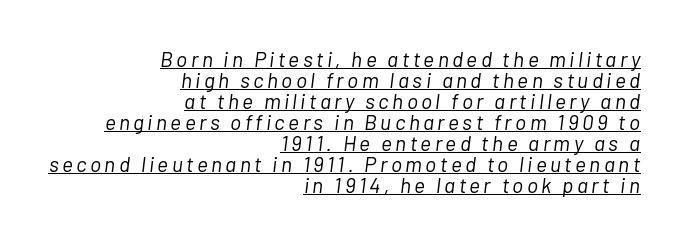
In CSS terms this would be text-align: right. Stroke thickness stays within the range of a standard reading face or lighter. Rows of type sit shoulder to shoulder in the vertical direction. There's an unmistakable incline to the writing here. Decoration check: the copy is underlined.
